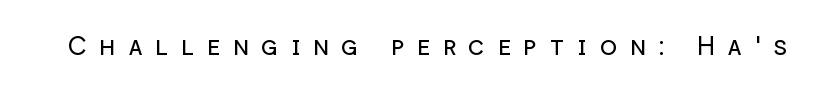
The image shows 26 px text type, upright; set unusually wide letter spacing (+0.48 em), not underlined.
